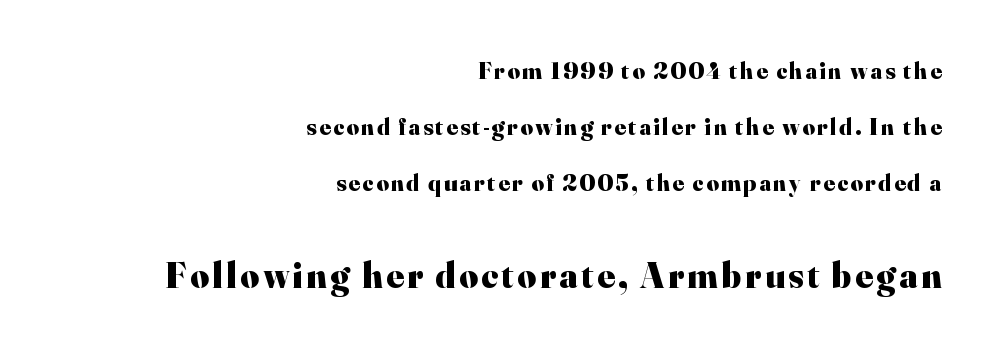
The image shows 36 px heavy serif type, upright; set right-aligned, loose line spacing (2.34x), not underlined; the second (bottom) block is 1.5x larger; high stroke contrast and a small x-height.
